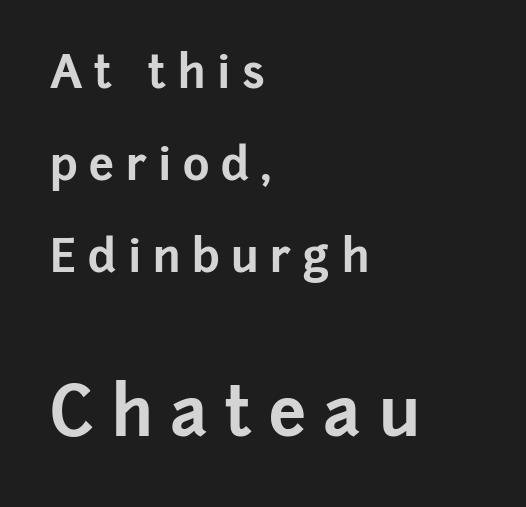
Someone cranked the tracking dial way up on this one. A classic flush-left, rag-right setting is used for this passage. A roman cut, with each character standing at attention. Note the varied advance widths — an 'i' is clearly narrower than an 'm'. Honestly, there is no underline to notice here at all. Loosely led — the rows are spread out.
